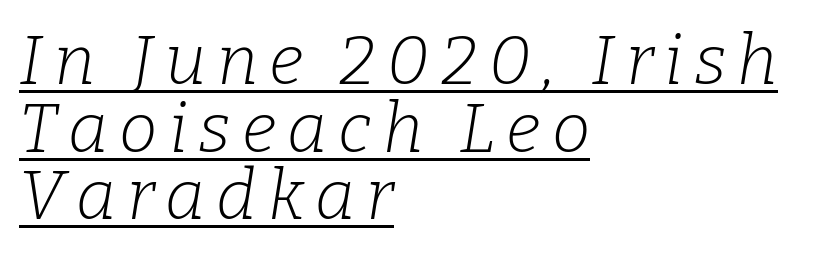
You could not count columns in this text — the font is proportionally spaced. The text block is weighted toward the left margin, trailing off unevenly rightward. Every character sits at an angle, as italics do. The leading is snug, giving the passage a crowded texture. This is underlined copy, the kind a proofreader might mark for attention.
